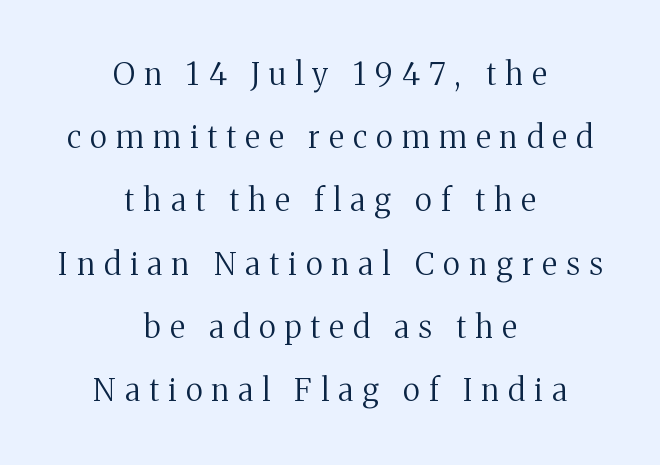
Heft: none added — not bold. Summary of vertical rhythm: relaxed, with wide interline spacing. You can tell it's not italic because the verticals are truly vertical. Letter spacing: wide. The face used here is proportionally spaced, like ordinary book or web type. Yep, those are serifs on the letters.
